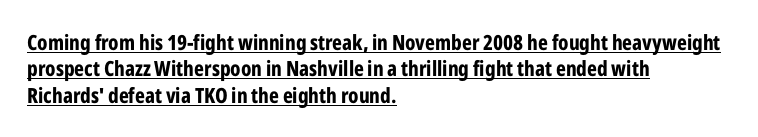
Style check: upright. These lines are set flush left with a ragged right edge. Honestly, the underline is the first thing you notice here. Words appear dense and cohesive because spacing is normal. The rendering uses a moderate line-height, typical for paragraphs. Weight check: bold — yes, fully.
